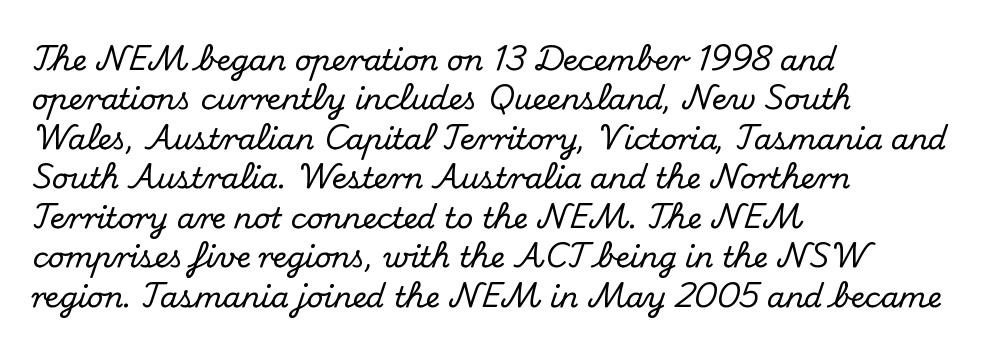
Are there feet on the stems? There are — it's a serif. A typesetter would call this proportional, since set widths differ per character. A classic flush-left, rag-right setting is used for this passage. Tracking value appears to be zero — textbook default spacing. The passage shown stacks its lines at a standard gap. Underlining? Definitely not there.
